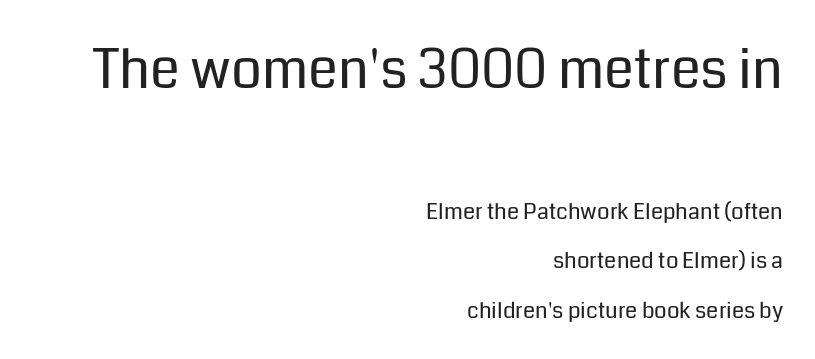
{"serif": "no", "italic": "no", "bold": "no", "weight": "regular", "width": "normal", "stroke_contrast": "low", "x_height": "medium", "monospaced": "no", "underline": "no", "align": "right", "line_spacing": "loose", "line_spacing_ratio": 2.24, "letter_spacing": "normal", "letter_spacing_em": 0.0, "larger_block": "first", "size_ratio": 2.45, "glyph_px": 54}
